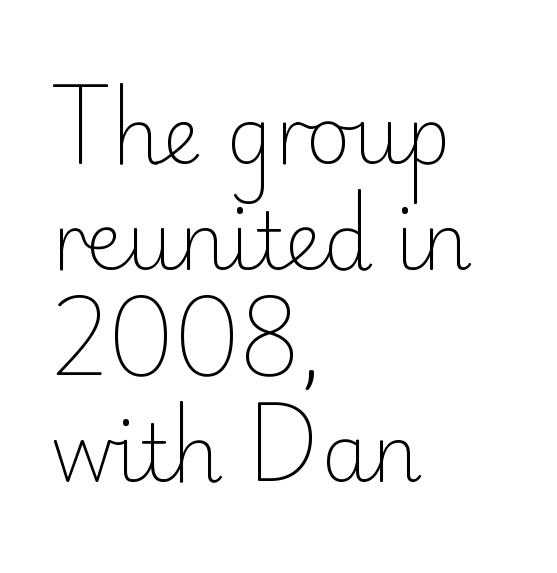
{"serif": "no", "italic": "no", "bold": "no", "weight": "light", "width": "normal", "stroke_contrast": "low", "x_height": "small", "monospaced": "no", "underline": "no", "align": "left", "line_spacing": "normal", "line_spacing_ratio": 1.36, "letter_spacing": "normal", "letter_spacing_em": 0.0, "glyph_px": 78}
